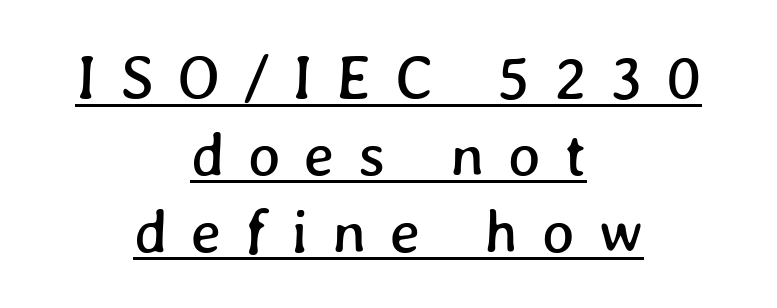
A typesetter would call this proportional, since set widths differ per character. The lines are quadded center. The rows are spaced the way most documents space them. Is the letter spacing exaggerated? Yes — the characters are pushed far apart. Decoration check: the copy is underlined.
